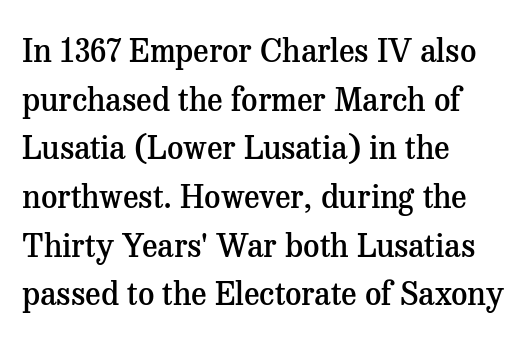
Notice how the stems are strictly vertical — no italics here. The compositor pushed each line to the left boundary. Quick note: underline off. The type family on display is of the serif kind. As a designer I'd log this as weight 600, semibold. Tracking value appears to be zero — textbook default spacing.
